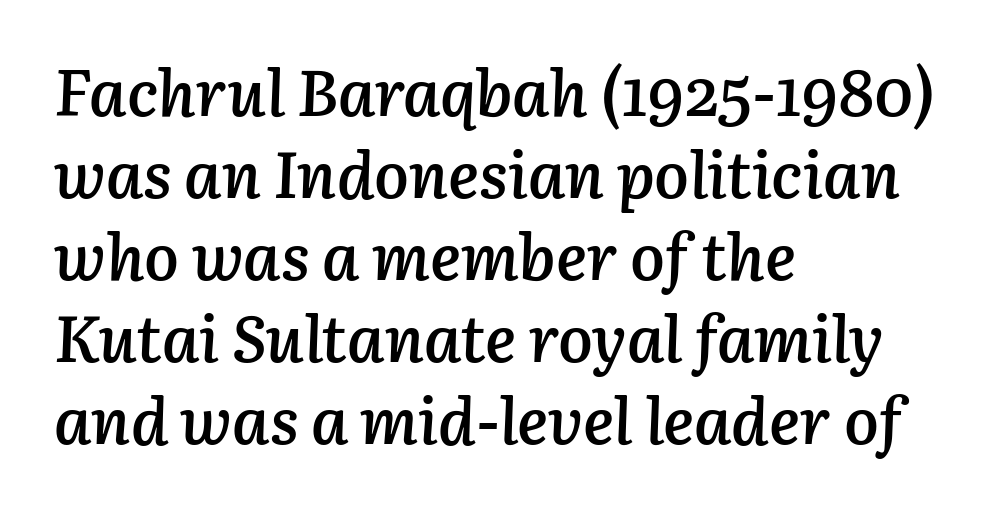
The image shows 65 px semibold type, italic (leaning right); set left-aligned, normal line spacing (1.26x), normal letter spacing, not underlined; low stroke contrast and a medium x-height.
